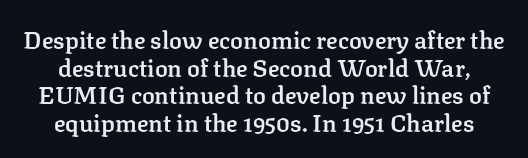
The image shows 24 px text type, upright; set tight line spacing (1.15x), normal letter spacing, not underlined.
